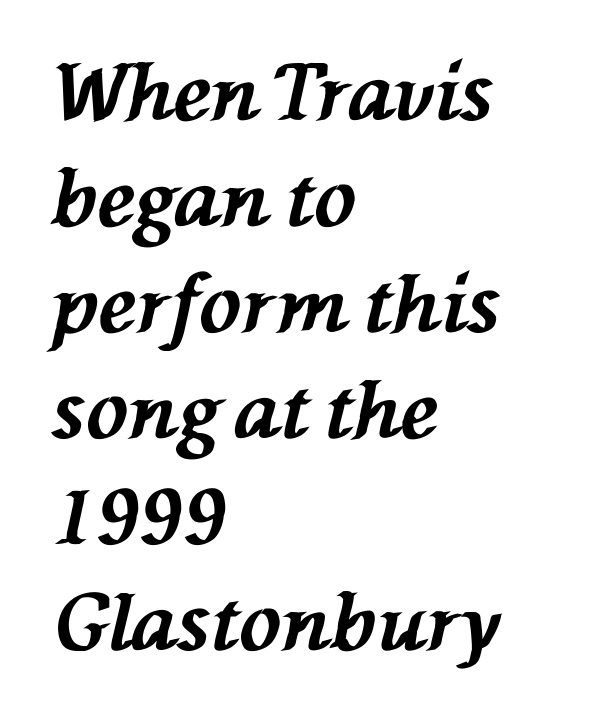
Q: Is the text bold? A: Yes.
Q: Is the text italic (slanted)? A: Yes, it leans left by about 76 degrees.
Q: Is the text underlined? A: No.
Q: How is the paragraph aligned? A: Left-aligned.
Q: Is the spacing between letters normal or unusually wide? A: Normal.
Q: Is the spacing between lines tight, normal or loose? A: Normal.
Q: Width (condensed, normal, or wide)? A: Normal.
Q: Stroke contrast? A: Medium.
Q: x-height? A: Medium.
Q: Monospaced? A: No.
